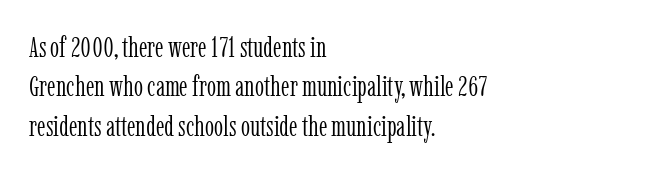
The image shows 29 px light, condensed serif type, upright; set left-aligned, normal line spacing (1.36x), normal letter spacing, not underlined; low stroke contrast and a medium x-height.
